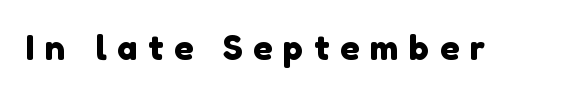
The image shows 34 px sans-serif type; set unusually wide letter spacing (+0.31 em), not underlined; low stroke contrast and a medium x-height.
